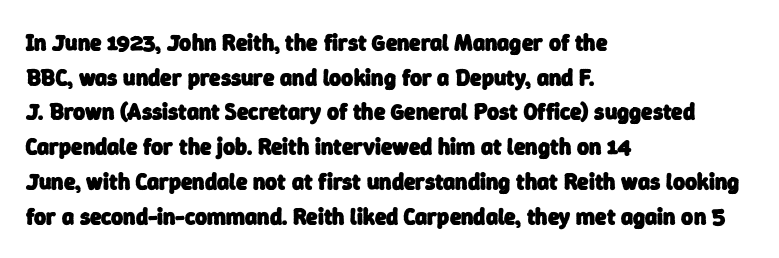
{"bold": "yes", "underline": "no", "align": "left", "line_spacing": "normal", "line_spacing_ratio": 1.51, "letter_spacing": "normal", "letter_spacing_em": 0.0, "glyph_px": 23}
